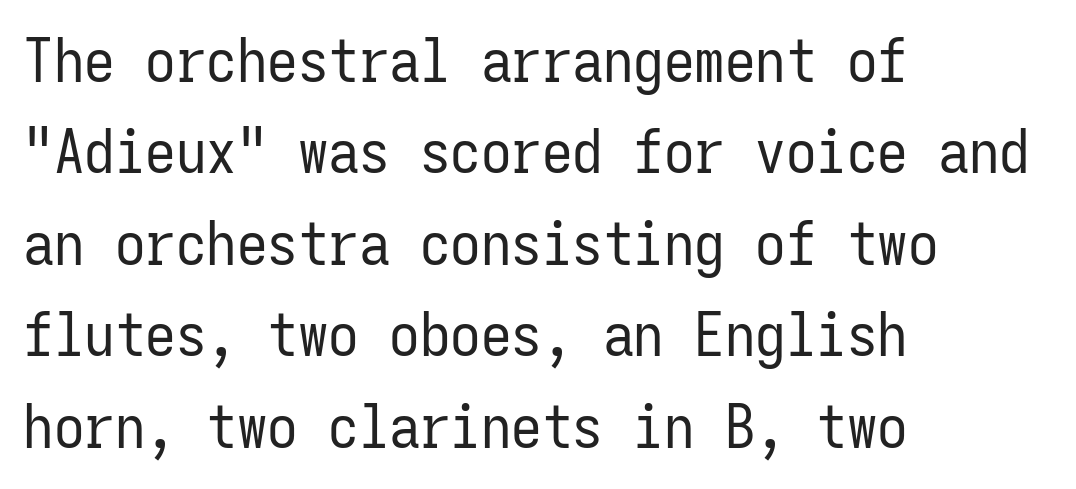
{"serif": "no", "italic": "no", "bold": "no", "weight": "regular", "width": "condensed", "stroke_contrast": "low", "x_height": "medium", "monospaced": "yes", "underline": "no", "align": "left", "line_spacing": "normal", "line_spacing_ratio": 1.5, "letter_spacing": "normal", "letter_spacing_em": 0.0, "glyph_px": 61}
